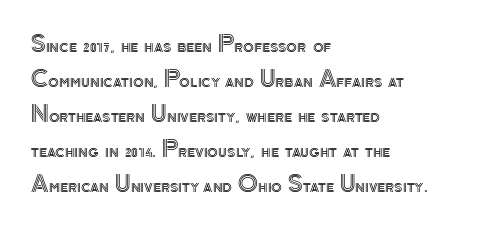
{"italic": "no", "underline": "no", "align": "left", "line_spacing": "normal", "line_spacing_ratio": 1.59, "letter_spacing": "normal", "letter_spacing_em": 0.0, "glyph_px": 22}
